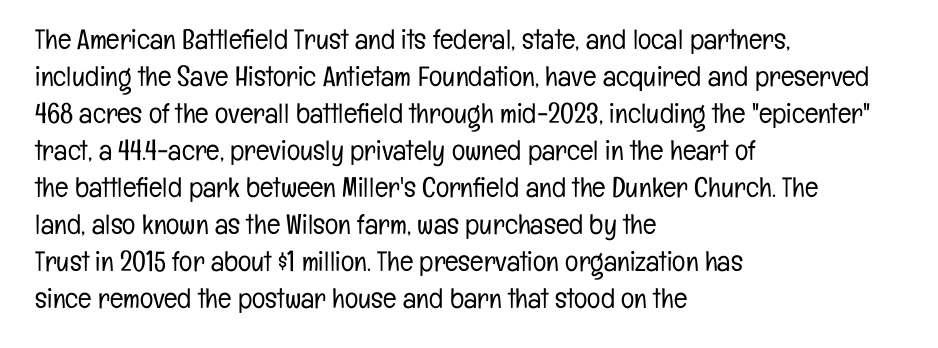
The image shows 28 px light, condensed sans-serif type, upright; set left-aligned, normal line spacing (1.32x), normal letter spacing, not underlined; low stroke contrast and a medium x-height.
